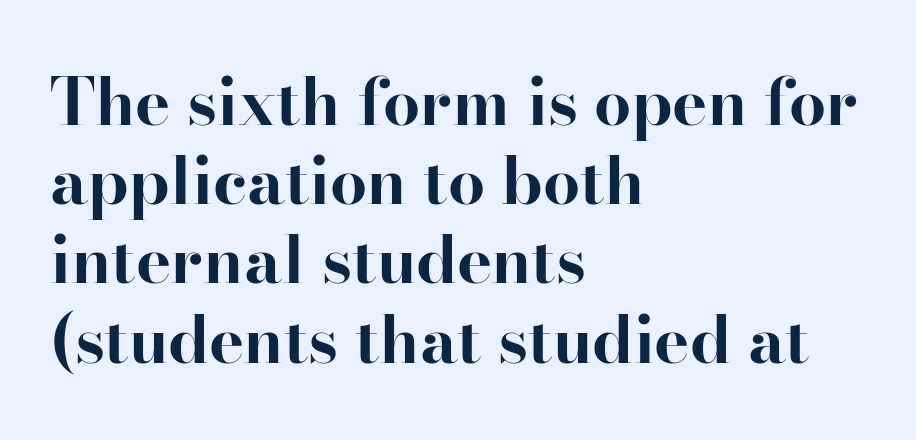
The image shows 66 px bold serif type, upright; set left-aligned, line spacing 1.2x, normal letter spacing, not underlined; high stroke contrast and a small x-height.
